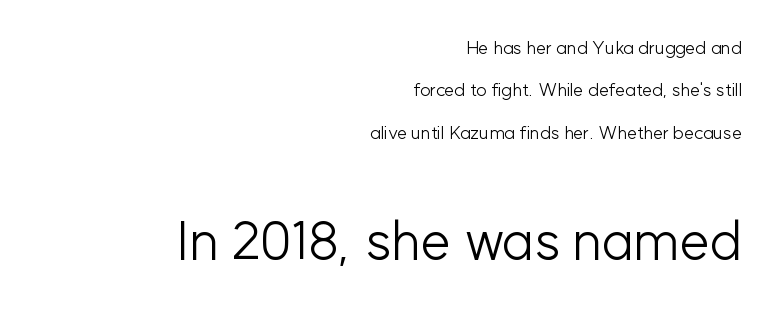
Q: Is the text bold? A: No.
Q: Is the text italic (slanted)? A: No, it is upright.
Q: Is the typeface a serif or a sans-serif typeface? A: Sans-serif.
Q: Is the text underlined? A: No.
Q: How is the paragraph aligned? A: Right-aligned.
Q: Is the spacing between letters normal or unusually wide? A: Normal.
Q: Is the spacing between lines tight, normal or loose? A: Loose.
Q: Which block of text is set in a larger size, the first (top) or the second (bottom)? A: The second (bottom) one.
Q: Width (condensed, normal, or wide)? A: Normal.
Q: Stroke contrast? A: Low.
Q: x-height? A: Medium.
Q: Monospaced? A: No.
